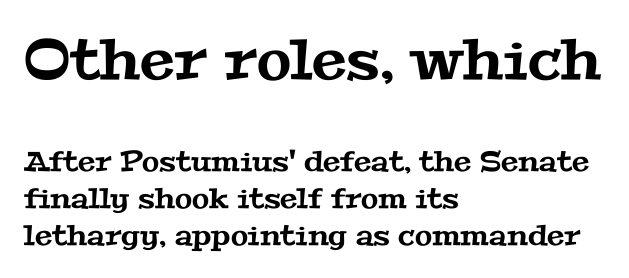
There is no visible air inserted between adjacent glyphs. The ragged edge is on the right, which tells us the setting is flush left. Whoever set this made the first block the dominant, larger element. Clear beneath every line of the passage. These lines sit exactly where default settings would place them.
